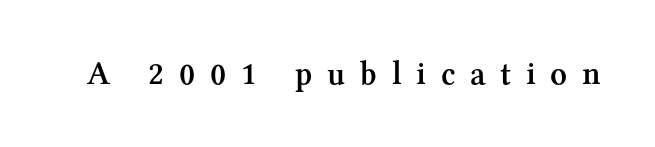
Slightly chunky letters — semibold, I'd say, not full bold. Tracking here is generous; glyphs stand well apart from one another. Serif or sans? Serif — the stroke terminals have little feet. This rendering features lettering with no underline. Ordinary non-slanted type is in use. The face used here is proportionally spaced, like ordinary book or web type.
